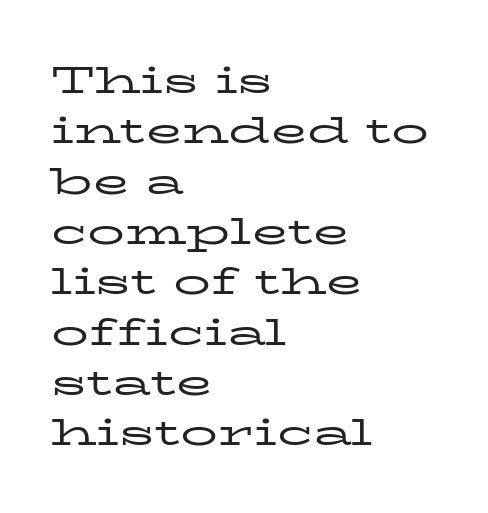
Typographically, this falls in the serif category. You could not count columns in this text — the font is proportionally spaced. Stroke mass is kept to a normal reading level or below. Regarding leading, the lines here are spaced in the standard way. The area under the type is left untouched. How are the letters spaced? Ordinarily, with no added tracking.
